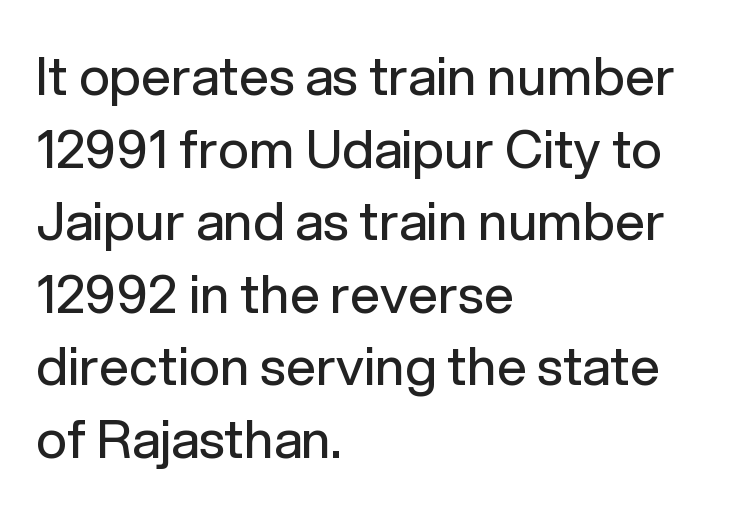
Q: Is the text bold? A: No.
Q: Is the text italic (slanted)? A: No, it is upright.
Q: Is the typeface a serif or a sans-serif typeface? A: Sans-serif.
Q: Is the text underlined? A: No.
Q: How is the paragraph aligned? A: Left-aligned.
Q: Is the spacing between letters normal or unusually wide? A: Normal.
Q: Is the spacing between lines tight, normal or loose? A: Normal.
Q: Width (condensed, normal, or wide)? A: Normal.
Q: Stroke contrast? A: Low.
Q: x-height? A: Medium.
Q: Monospaced? A: No.
